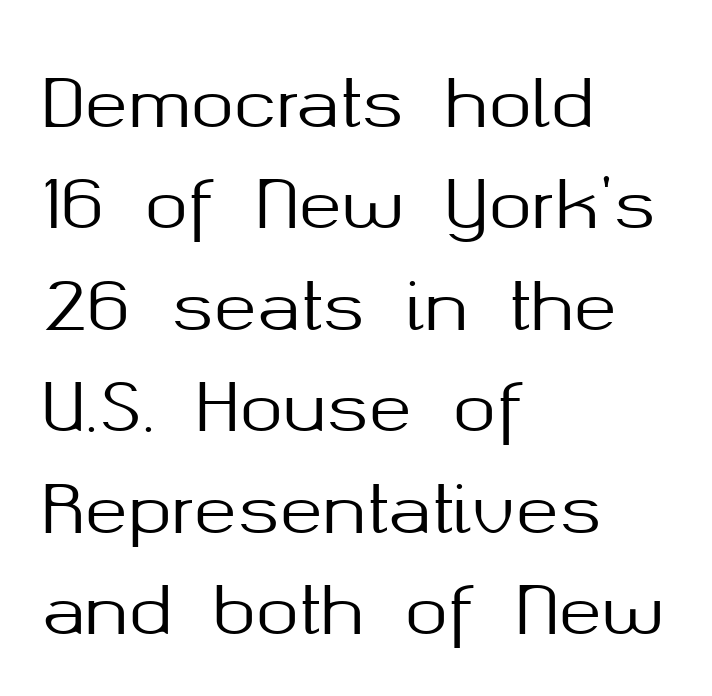
Interline gaps are of average width in this sample. Think of a printed novel: that variable character pitch is what you see here. A typesetter would mark this as roman, not italic. The letterforms sit shoulder to shoulder at normal distance. In CSS terms this would be text-align: left. Examine the stroke ends and you'll find no serifs.
